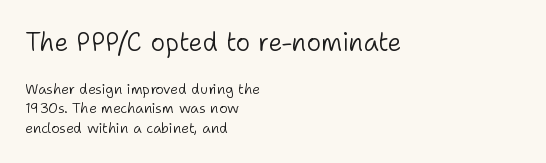
In terms of posture, this sample is upright. Compared with typical paragraphs, the rows here are spaced about the same. Caption: standard tracking, unaltered. No word sits above an underline. The face used here appears at its bigger size in the upper chunk.
